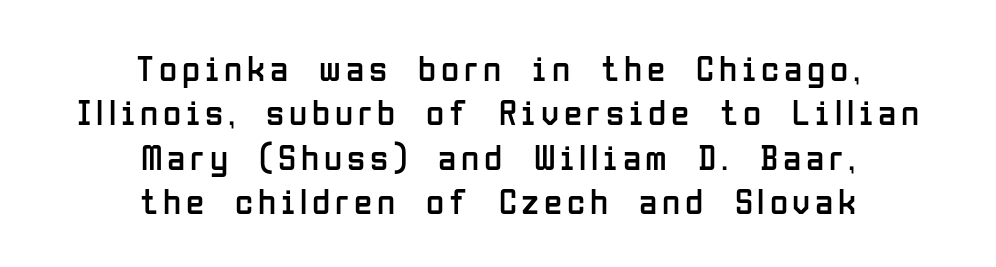
The image shows 37 px regular-weight, condensed sans-serif type, upright; set centered, line spacing 1.2x, not underlined; low stroke contrast and a medium x-height.
